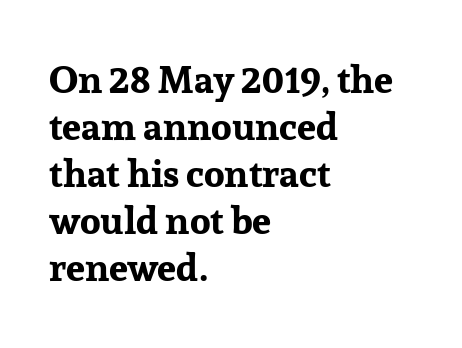
Q: Is the text bold? A: Yes.
Q: Is the text italic (slanted)? A: No, it is upright.
Q: Is the typeface a serif or a sans-serif typeface? A: Serif.
Q: Is the text underlined? A: No.
Q: How is the paragraph aligned? A: Left-aligned.
Q: Is the spacing between letters normal or unusually wide? A: Normal.
Q: Width (condensed, normal, or wide)? A: Normal.
Q: Stroke contrast? A: Low.
Q: x-height? A: Medium.
Q: Monospaced? A: No.
